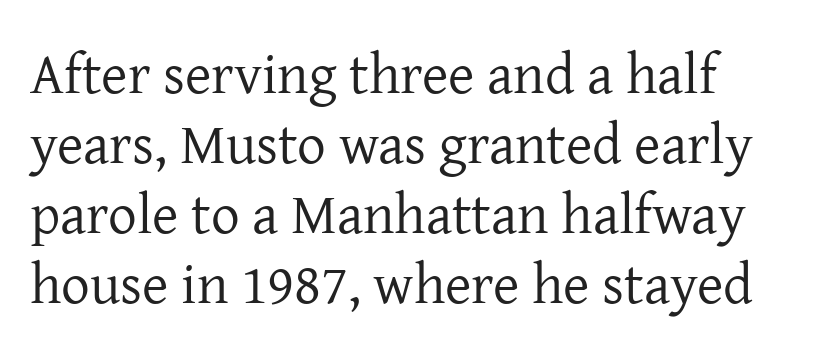
Check where the strokes stop: tiny serifs finish them off. A typesetter would call this proportional, since set widths differ per character. Is there any slant? The stems are plumb. Bare-footed words on every line. The strokes are not fattened; the text isn't bold. In terms of letterspacing, this is plain default setting.
